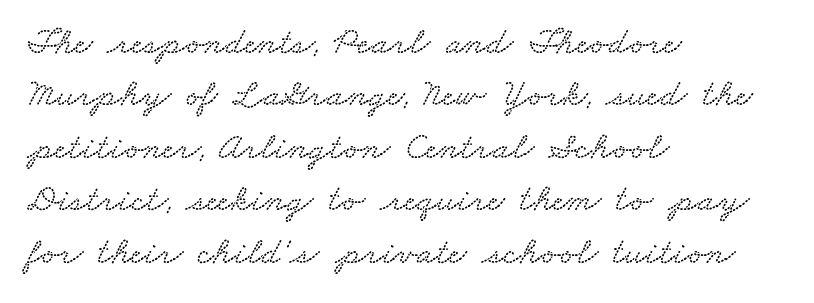
{"width": "wide", "stroke_contrast": "low", "x_height": "small", "monospaced": "no", "underline": "no", "align": "left", "line_spacing": "normal", "line_spacing_ratio": 1.38, "letter_spacing": "normal", "letter_spacing_em": 0.0, "glyph_px": 38}
